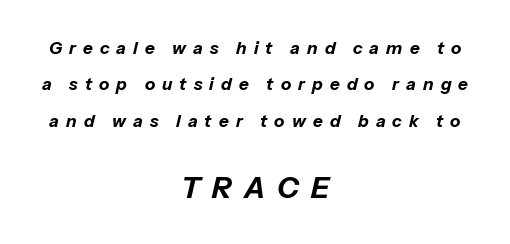
The image shows 29 px bold type, italic (leaning right); set centered, loose line spacing (2.14x), unusually wide letter spacing (+0.42 em), not underlined; the second (bottom) block is 1.71x larger; low stroke contrast and a medium x-height.
